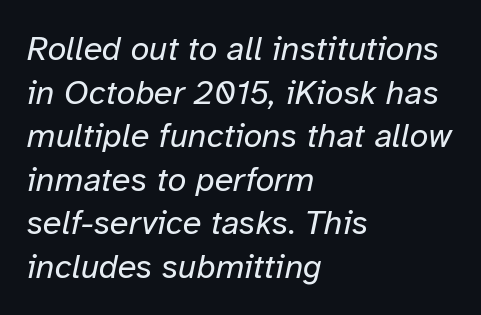
{"italic": "yes", "lean": "right", "slant_degrees": 12, "bold": "no", "weight": "regular", "width": "normal", "stroke_contrast": "low", "x_height": "medium", "monospaced": "no", "underline": "no", "align": "left", "line_spacing": "normal", "line_spacing_ratio": 1.28, "letter_spacing": "normal", "letter_spacing_em": 0.0, "glyph_px": 34}
